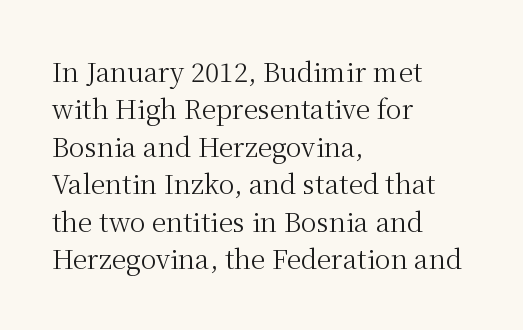
The image shows 26 px text type, upright; set left-aligned, normal line spacing (1.44x), normal letter spacing, not underlined.
